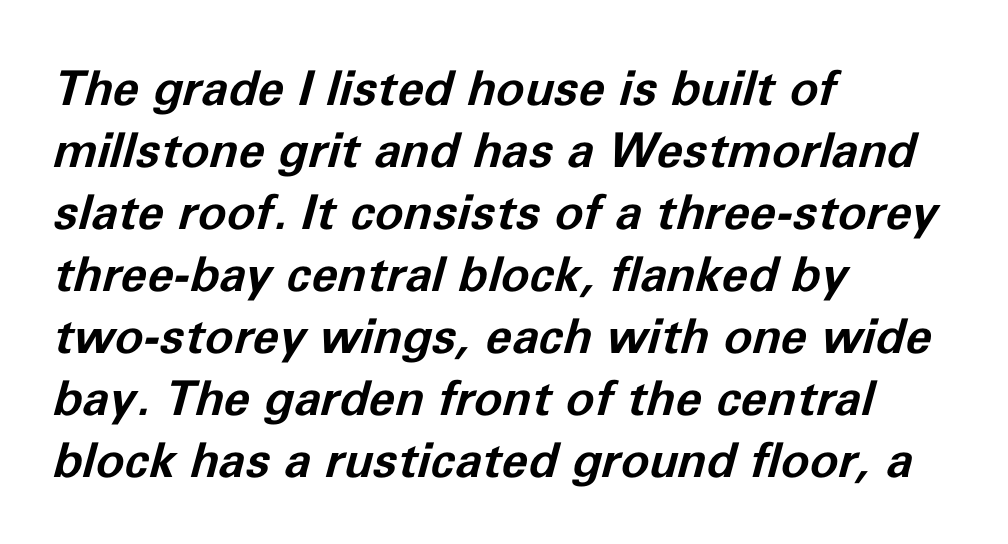
You could not count columns in this text — the font is proportionally spaced. Would a proofreader flag this as italicized? Yes. This rendering leaves character spacing at its baseline value. Alignment: flush left. Compared with an ordinary text face, these strokes are far heavier — a full bold. Underline: absent.
